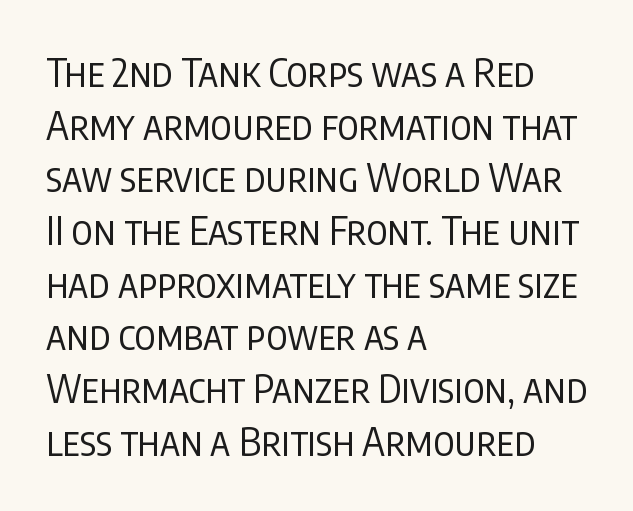
{"serif": "no", "italic": "no", "bold": "no", "weight": "regular", "width": "condensed", "stroke_contrast": "low", "x_height": "large", "monospaced": "no", "underline": "no", "align": "left", "line_spacing": "normal", "line_spacing_ratio": 1.35, "letter_spacing": "normal", "letter_spacing_em": 0.0, "glyph_px": 39}
